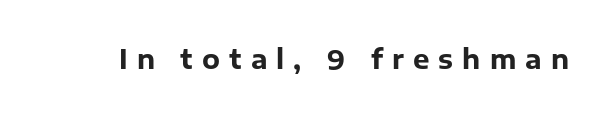
Q: Is the text bold? A: Yes.
Q: Is the text italic (slanted)? A: No, it is upright.
Q: Is the text underlined? A: No.
Q: Is the spacing between letters normal or unusually wide? A: Unusually wide.
